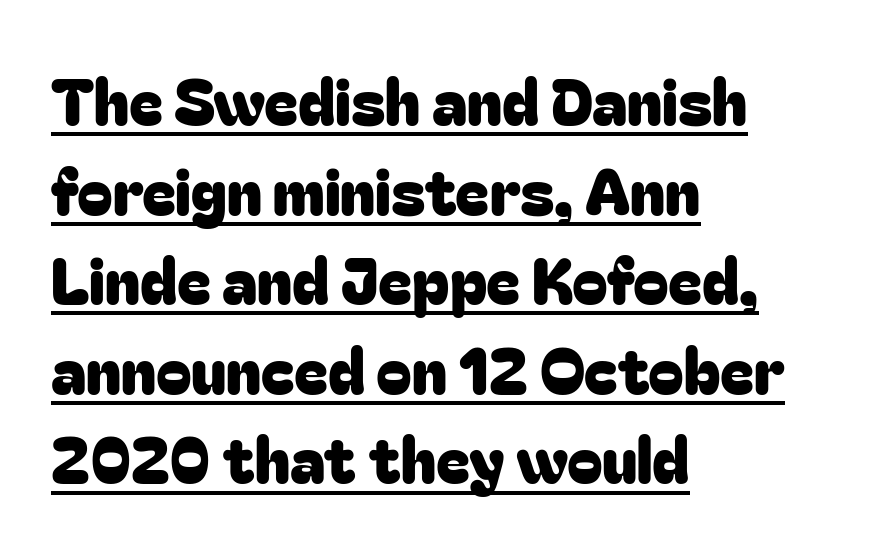
Q: Is the text italic (slanted)? A: No, it is upright.
Q: Is the typeface a serif or a sans-serif typeface? A: Sans-serif.
Q: Is the text underlined? A: Yes.
Q: How is the paragraph aligned? A: Left-aligned.
Q: Is the spacing between letters normal or unusually wide? A: Normal.
Q: Is the spacing between lines tight, normal or loose? A: Normal.
Q: Width (condensed, normal, or wide)? A: Normal.
Q: Stroke contrast? A: Low.
Q: x-height? A: Medium.
Q: Monospaced? A: No.
